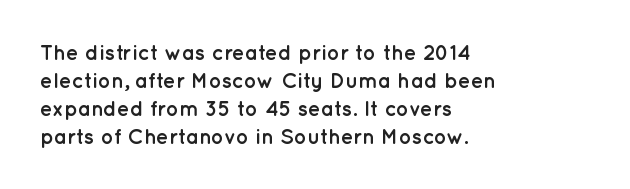
The image shows 21 px bold type, upright; set left-aligned, normal line spacing (1.33x), normal letter spacing, not underlined.
